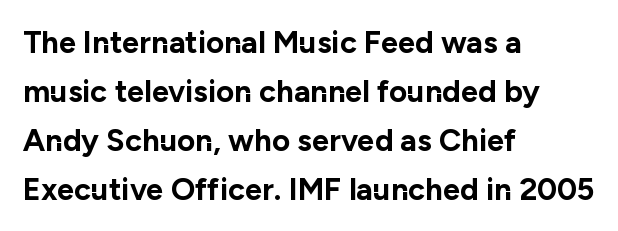
{"serif": "no", "italic": "no", "bold": "yes", "weight": "bold", "width": "normal", "stroke_contrast": "low", "x_height": "medium", "monospaced": "no", "underline": "no", "align": "left", "line_spacing": "normal", "line_spacing_ratio": 1.58, "letter_spacing": "normal", "letter_spacing_em": 0.0, "glyph_px": 31}
